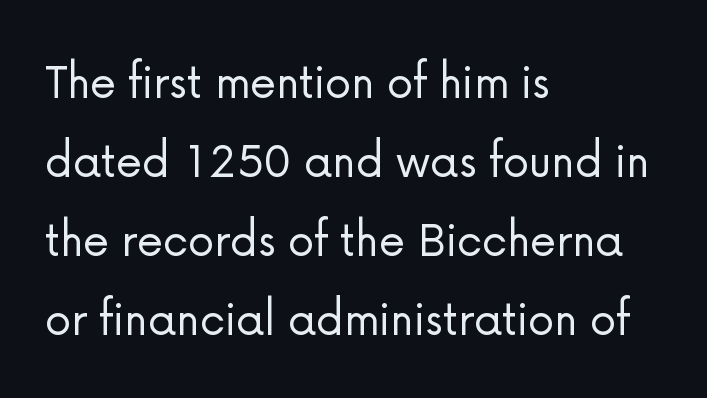
The image shows 53 px light sans-serif type, upright; set left-aligned, normal line spacing (1.49x), normal letter spacing, not underlined; low stroke contrast and a medium x-height.
